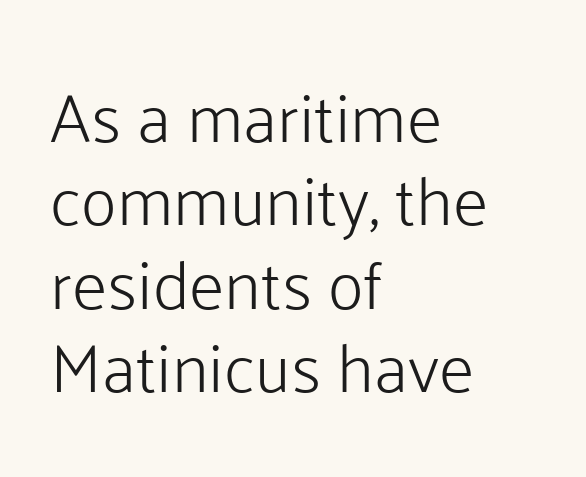
The image shows 69 px light sans-serif type, upright; set left-aligned, line spacing 1.21x, normal letter spacing, not underlined; low stroke contrast and a medium x-height.
